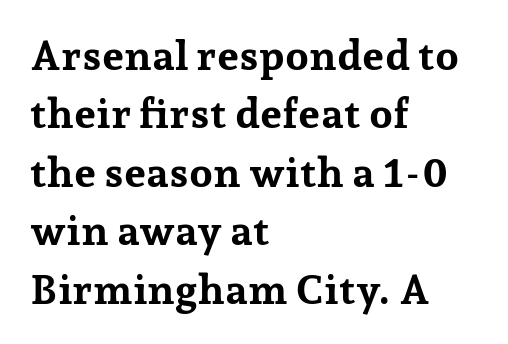
The rendering anchors every line to the left-hand side. Weight: bold. This is the regular roman posture of the typeface. Observe the ordinary spacing: letters are neighbours, not strangers. Rows of type keep a routine distance in the vertical direction.
